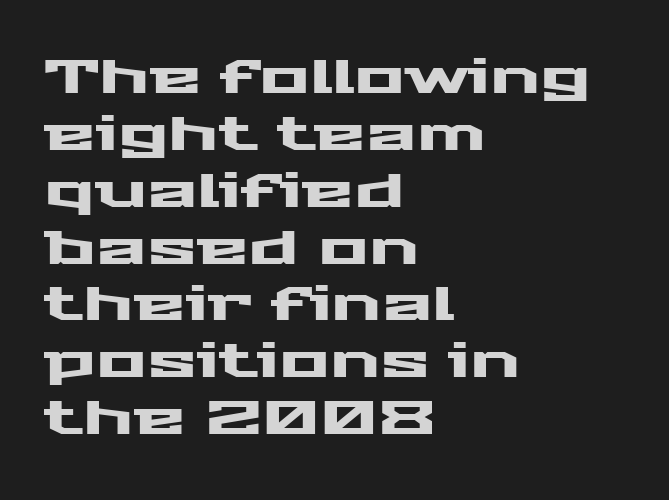
Q: Is the text italic (slanted)? A: No, it is upright.
Q: Is the typeface a serif or a sans-serif typeface? A: Sans-serif.
Q: Is the text underlined? A: No.
Q: How is the paragraph aligned? A: Left-aligned.
Q: Is the spacing between letters normal or unusually wide? A: Normal.
Q: Width (condensed, normal, or wide)? A: Wide.
Q: Stroke contrast? A: Medium.
Q: x-height? A: Medium.
Q: Monospaced? A: No.
